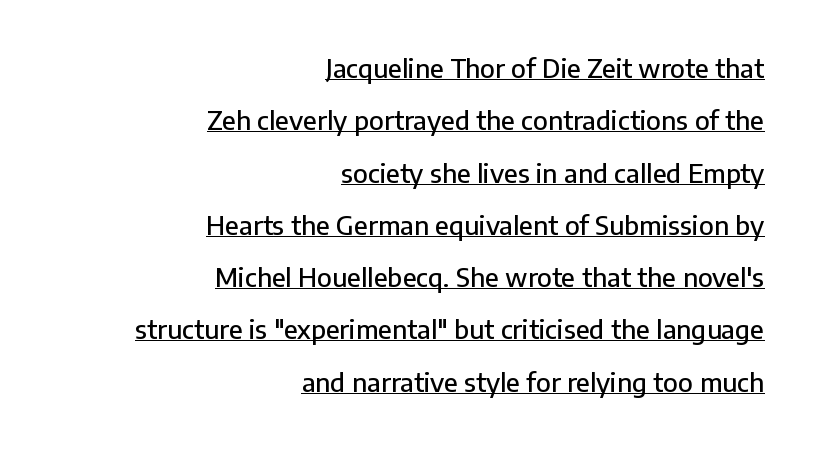
{"italic": "no", "underline": "yes", "align": "right", "line_spacing": "loose", "line_spacing_ratio": 2.01, "letter_spacing": "normal", "letter_spacing_em": 0.0, "glyph_px": 26}
